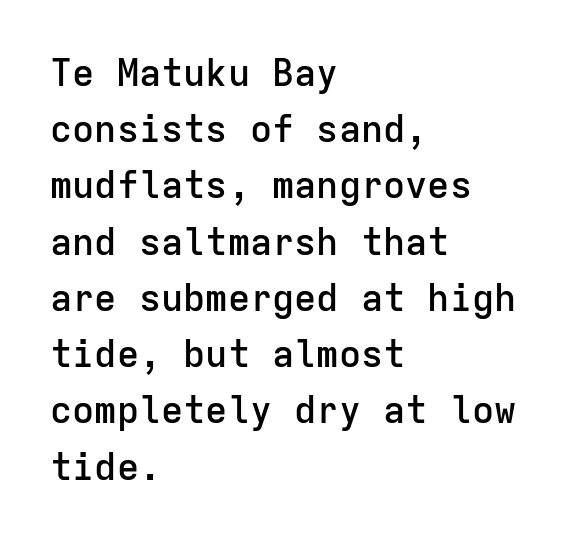
Q: Is the text bold? A: Semi-bold.
Q: Is the text italic (slanted)? A: No, it is upright.
Q: Is the typeface a serif or a sans-serif typeface? A: Sans-serif.
Q: Is the text underlined? A: No.
Q: How is the paragraph aligned? A: Left-aligned.
Q: Is the spacing between letters normal or unusually wide? A: Normal.
Q: Is the spacing between lines tight, normal or loose? A: Normal.
Q: Width (condensed, normal, or wide)? A: Normal.
Q: Stroke contrast? A: Low.
Q: x-height? A: Medium.
Q: Monospaced? A: Yes.
